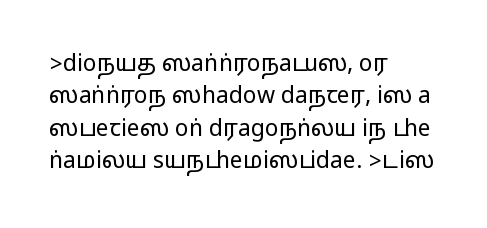
Q: Is the text italic (slanted)? A: No, it is upright.
Q: Is the text underlined? A: No.
Q: How is the paragraph aligned? A: Left-aligned.
Q: Is the spacing between letters normal or unusually wide? A: Normal.
Q: Is the spacing between lines tight, normal or loose? A: Normal.
